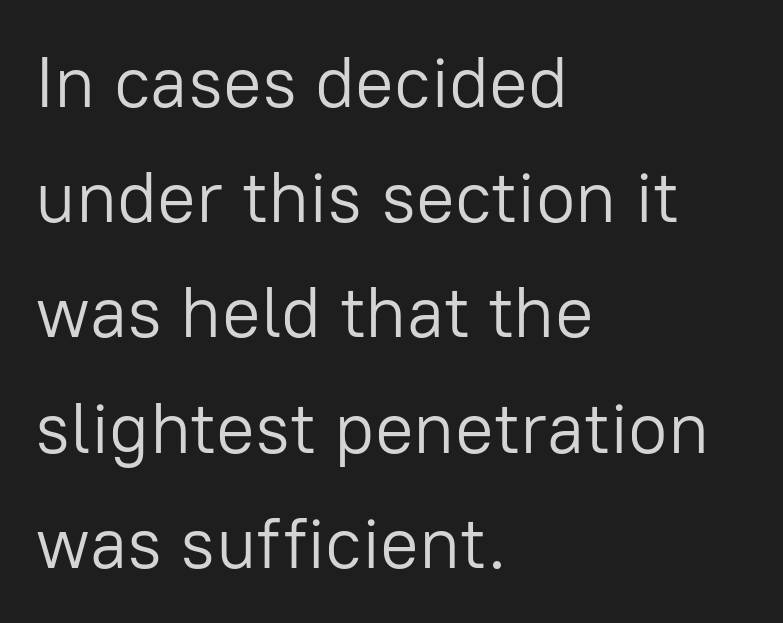
Q: Is the text bold? A: No.
Q: Is the text italic (slanted)? A: No, it is upright.
Q: Is the typeface a serif or a sans-serif typeface? A: Sans-serif.
Q: Is the text underlined? A: No.
Q: How is the paragraph aligned? A: Left-aligned.
Q: Is the spacing between letters normal or unusually wide? A: Normal.
Q: Is the spacing between lines tight, normal or loose? A: Normal.
Q: Width (condensed, normal, or wide)? A: Normal.
Q: Stroke contrast? A: Low.
Q: x-height? A: Medium.
Q: Monospaced? A: No.
